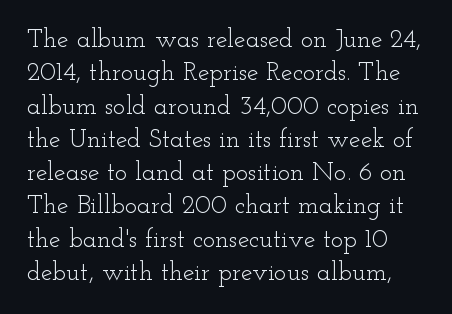
Quick note: interline space is typical. The strokes carry an ordinary text weight at most. Posture: upright roman. A typesetter would call this zero additional tracking. Bare-footed words on every line.
